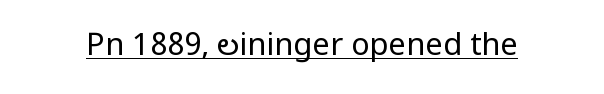
Inter-character spacing is left at the font's built-in metrics. You can tell it's not italic because the verticals are truly vertical. Stroke thickness stays within the range of a standard reading face or lighter. The typesetter has applied underlining to the passage shown. Spacing verdict: proportional, widths tailored to each character. In terms of letterform style, serifs are entirely absent.
